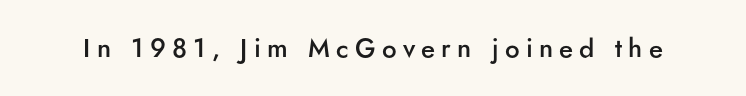
{"italic": "no", "bold": "semi", "underline": "no", "letter_spacing": "wide", "letter_spacing_em": 0.24, "glyph_px": 26}
